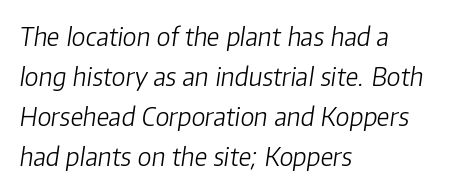
{"italic": "yes", "lean": "right", "slant_degrees": 8, "bold": "no", "underline": "no", "align": "left", "line_spacing": "normal", "line_spacing_ratio": 1.6, "letter_spacing": "normal", "letter_spacing_em": 0.0, "glyph_px": 25}
